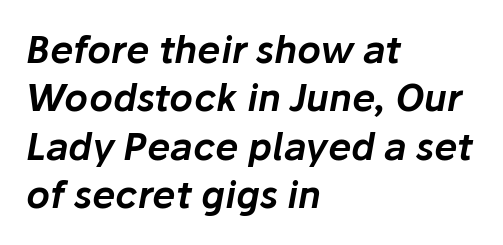
Inter-character spacing is left at the font's built-in metrics. The foot of each line stays bare and open. Leftover space on each line is placed entirely after the last word. You could not count columns in this text — the font is proportionally spaced.
